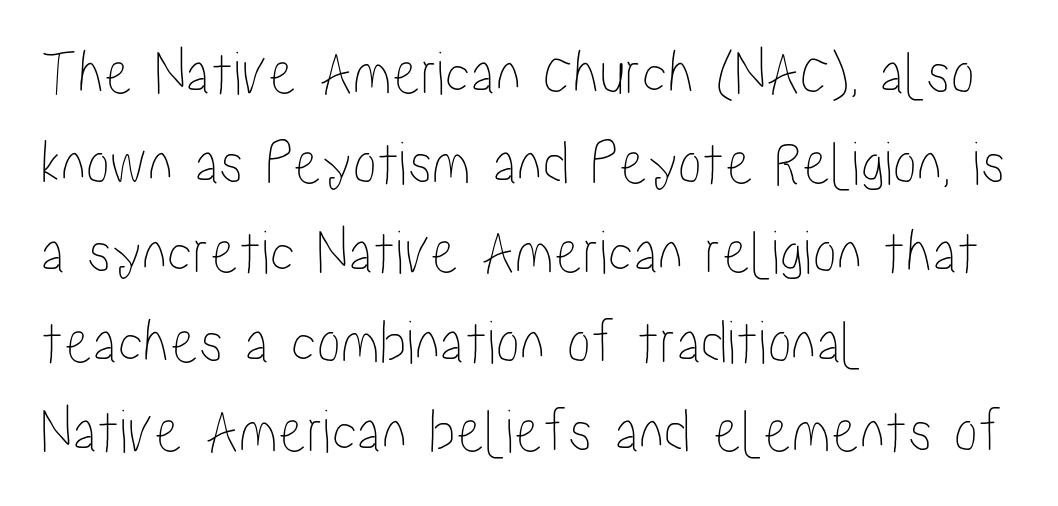
Q: Is the text italic (slanted)? A: No, it is upright.
Q: Is the text underlined? A: No.
Q: How is the paragraph aligned? A: Left-aligned.
Q: Is the spacing between letters normal or unusually wide? A: Normal.
Q: Is the spacing between lines tight, normal or loose? A: Normal.
Q: Width (condensed, normal, or wide)? A: Condensed.
Q: Stroke contrast? A: Low.
Q: x-height? A: Medium.
Q: Monospaced? A: No.
